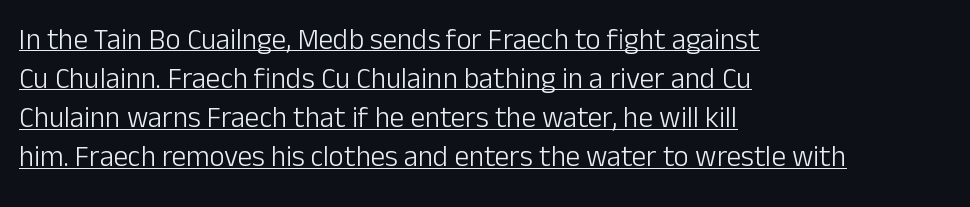
Baseline-to-baseline distance is the conventional proportion of letter height. The letters look calm and open, with moderate or lighter stems. The letters stand upright; this is a roman face. Note the varied advance widths — an 'i' is clearly narrower than an 'm'. How are the letters spaced? Ordinarily, with no added tracking.
